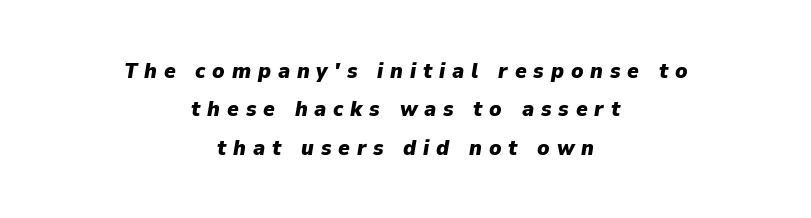
The image shows 22 px bold type, italic (leaning right); set centered, line spacing 1.75x, unusually wide letter spacing (+0.31 em), not underlined.
